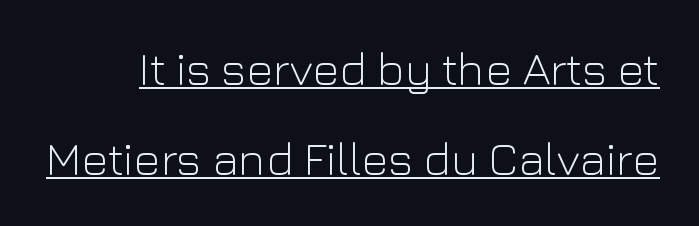
The leading is generous, giving the passage an open texture. This is not heavy type; no bold has been used. The sample's only ornament is a line tracing under the words. Style check: upright. Each letter keeps its own natural width here, so spacing adapts to shape. Does the type have serifs? No, each stem ends abruptly.
